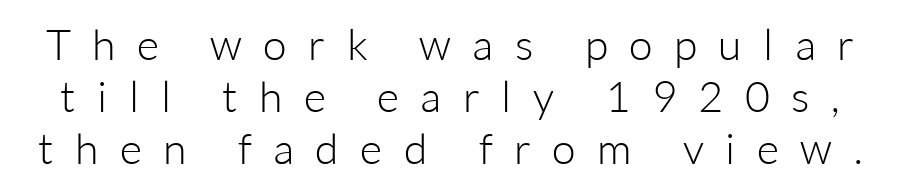
Here the designer chose a conventional face with non-uniform glyph widths. Compared with typical body copy, the letter spacing here is much looser. Serifs: no, the terminals of the letterforms are clean. The strokes carry an ordinary text weight at most.
